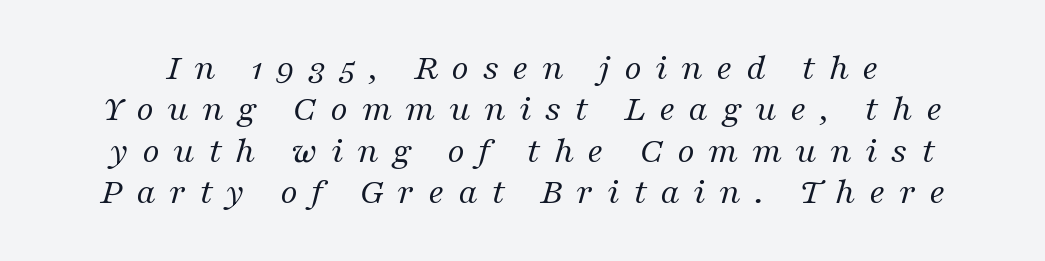
{"serif": "yes", "italic": "yes", "lean": "right", "slant_degrees": 16, "bold": "no", "weight": "regular", "width": "normal", "stroke_contrast": "medium", "x_height": "medium", "monospaced": "no", "underline": "no", "line_spacing": "tight", "line_spacing_ratio": 1.09, "letter_spacing": "wide", "letter_spacing_em": 0.35, "glyph_px": 38}
